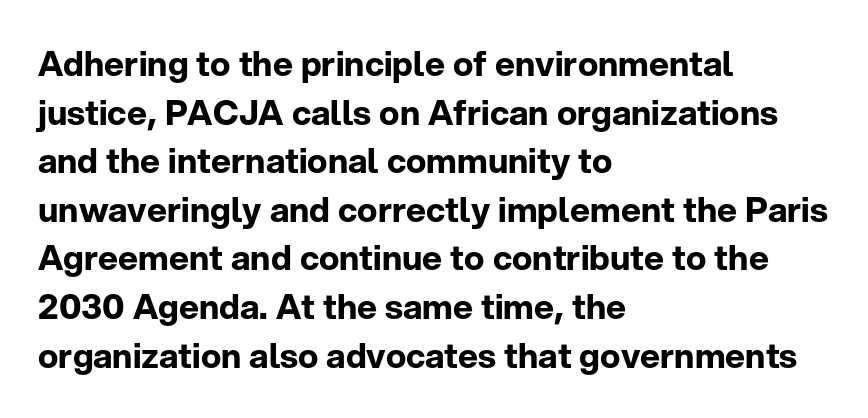
{"serif": "no", "italic": "no", "bold": "yes", "weight": "bold", "width": "normal", "stroke_contrast": "low", "x_height": "medium", "monospaced": "no", "underline": "no", "align": "left", "line_spacing": "normal", "line_spacing_ratio": 1.43, "letter_spacing": "normal", "letter_spacing_em": 0.0, "glyph_px": 34}
